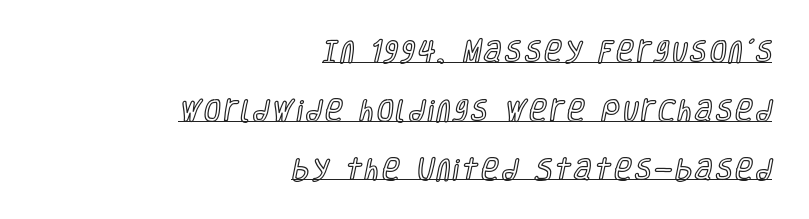
The image shows 24 px text type; set right-aligned, loose line spacing (2.45x), underlined.
